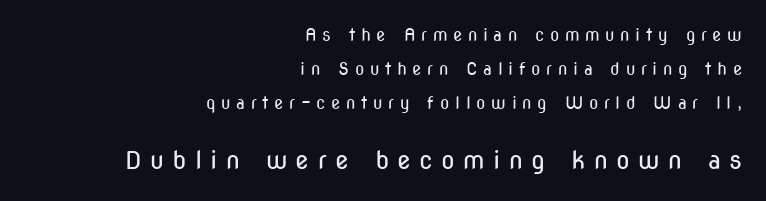
Q: Is the text bold? A: No.
Q: Is the text italic (slanted)? A: No, it is upright.
Q: Is the text underlined? A: No.
Q: How is the paragraph aligned? A: Right-aligned.
Q: Is the spacing between letters normal or unusually wide? A: Unusually wide.
Q: Is the spacing between lines tight, normal or loose? A: Loose.
Q: Which block of text is set in a larger size, the first (top) or the second (bottom)? A: The second (bottom) one.
